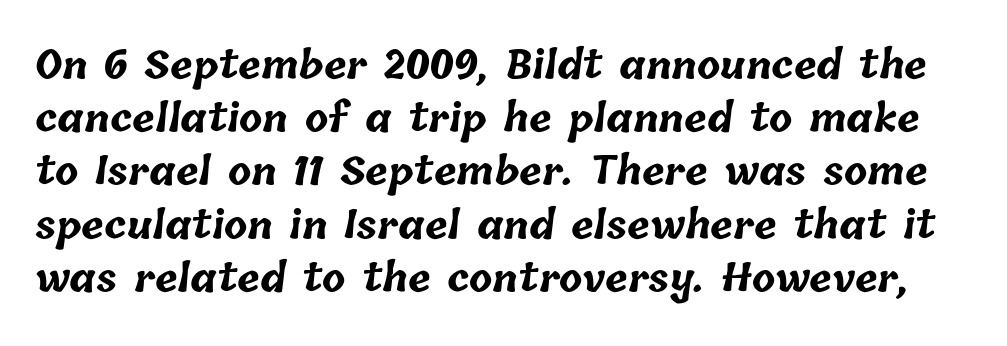
Short note: letters normally spaced. Any mark beneath the type? The region is blank. Spacing verdict: proportional, widths tailored to each character. Compared with typical paragraphs, the rows here are spaced about the same.
